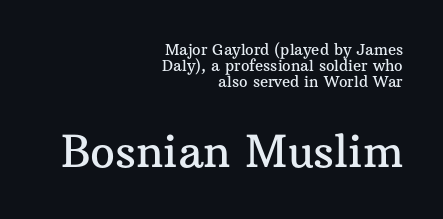
The image shows 44 px serif type, upright; set right-aligned, tight line spacing (1.06x), normal letter spacing, not underlined; the second (bottom) block is 2.93x larger; medium stroke contrast and a medium x-height.
